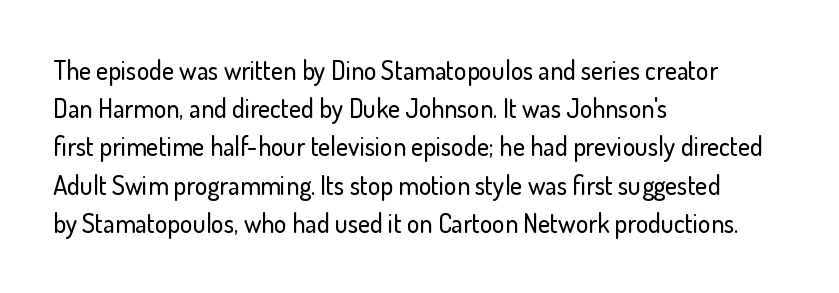
Glance below the letters and you will spot only blank space. Interline gaps are of average width in this sample. The type sits square on the baseline with zero lean. The text block is weighted toward the left margin, trailing off unevenly rightward. These lines keep a tight, regular rhythm from letter to letter.
